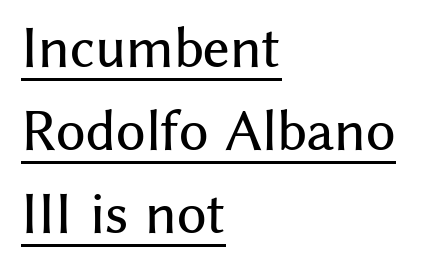
Q: Is the text italic (slanted)? A: No, it is upright.
Q: Is the typeface a serif or a sans-serif typeface? A: Sans-serif.
Q: Is the text underlined? A: Yes.
Q: How is the paragraph aligned? A: Left-aligned.
Q: Is the spacing between letters normal or unusually wide? A: Normal.
Q: Is the spacing between lines tight, normal or loose? A: Normal.
Q: Width (condensed, normal, or wide)? A: Normal.
Q: Stroke contrast? A: Medium.
Q: x-height? A: Medium.
Q: Monospaced? A: No.
